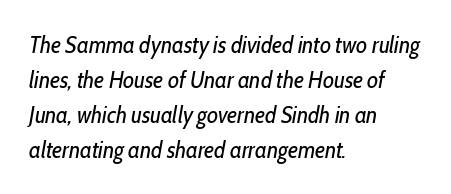
The image shows 24 px text type, italic (leaning right); set left-aligned, normal line spacing (1.46x), normal letter spacing, not underlined.
